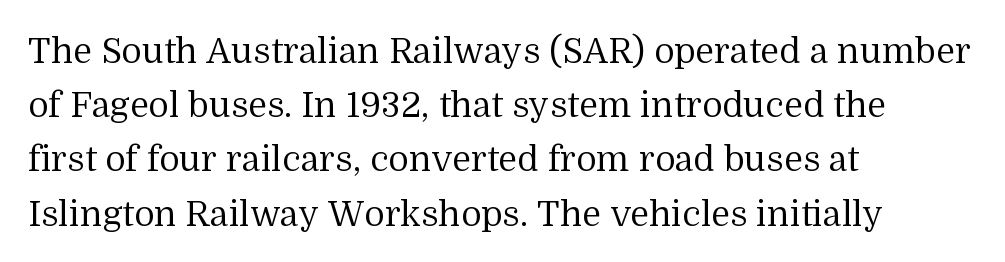
Check under the words: just untouched page. How are the letters spaced? Ordinarily, with no added tracking. If you drew a line through each stem, it would be perfectly vertical. No extra ink here — the face is not bold. Note the varied advance widths — an 'i' is clearly narrower than an 'm'.
